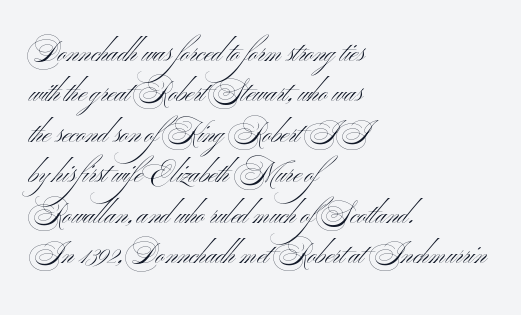
The image shows 27 px text type; set left-aligned, normal line spacing (1.5x), normal letter spacing, not underlined.
